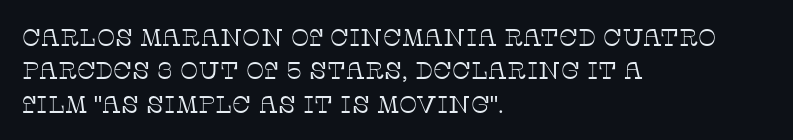
{"italic": "no", "bold": "no", "underline": "no", "align": "left", "line_spacing": "normal", "line_spacing_ratio": 1.39, "letter_spacing": "normal", "letter_spacing_em": 0.0, "glyph_px": 24}
